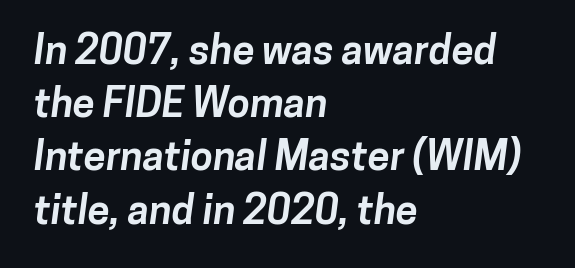
{"serif": "no", "bold": "yes", "weight": "bold", "width": "normal", "stroke_contrast": "low", "x_height": "medium", "monospaced": "no", "underline": "no", "align": "left", "line_spacing": "normal", "line_spacing_ratio": 1.33, "letter_spacing": "normal", "letter_spacing_em": 0.0, "glyph_px": 40}
